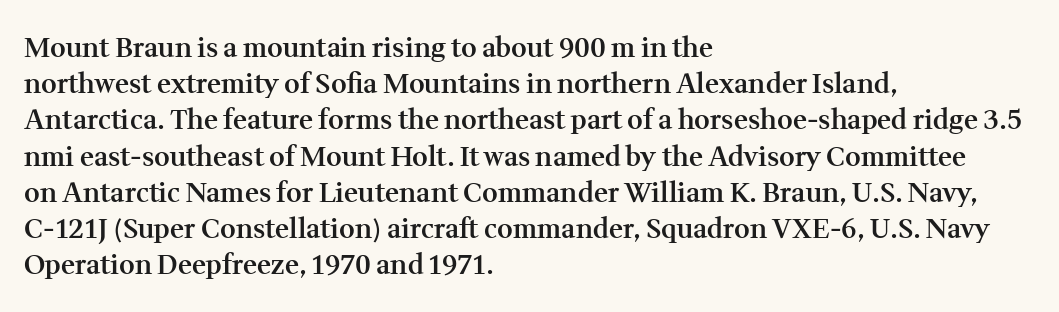
Q: Is the text bold? A: Semi-bold.
Q: Is the text italic (slanted)? A: No, it is upright.
Q: Is the text underlined? A: No.
Q: How is the paragraph aligned? A: Left-aligned.
Q: Is the spacing between letters normal or unusually wide? A: Normal.
Q: Is the spacing between lines tight, normal or loose? A: Normal.
